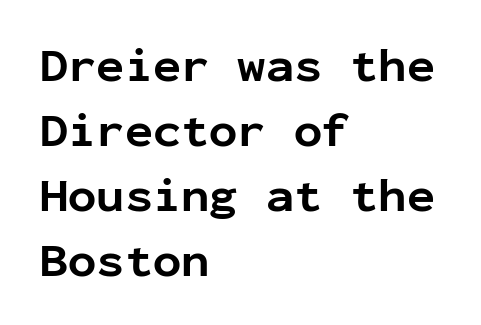
{"serif": "no", "italic": "no", "bold": "yes", "weight": "bold", "width": "normal", "stroke_contrast": "low", "x_height": "medium", "monospaced": "yes", "underline": "no", "align": "left", "line_spacing": "normal", "line_spacing_ratio": 1.38, "letter_spacing": "normal", "letter_spacing_em": 0.0, "glyph_px": 47}
